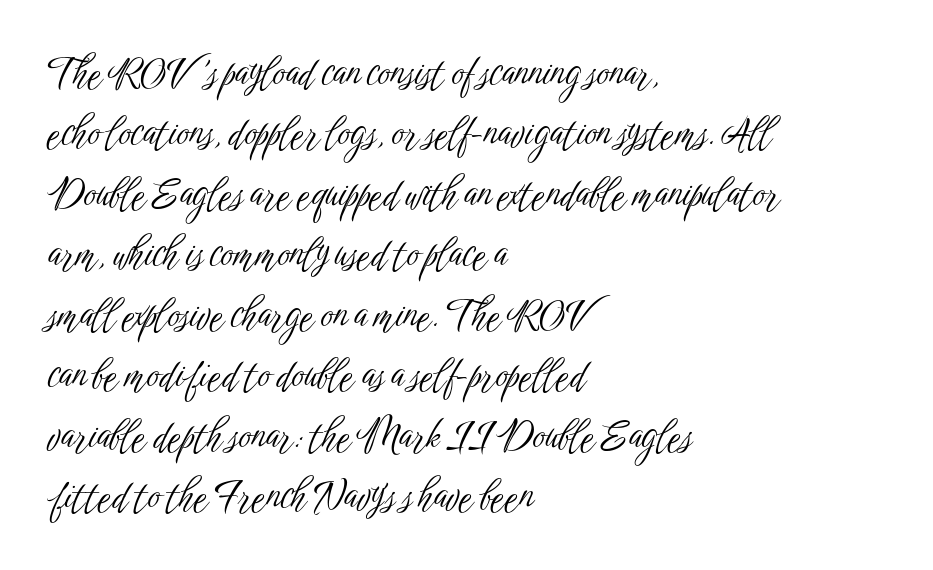
Q: Is the text bold? A: No.
Q: Is the text italic (slanted)? A: Yes.
Q: Is the typeface a serif or a sans-serif typeface? A: Sans-serif.
Q: Is the text underlined? A: No.
Q: How is the paragraph aligned? A: Left-aligned.
Q: Is the spacing between letters normal or unusually wide? A: Normal.
Q: Is the spacing between lines tight, normal or loose? A: Normal.
Q: Width (condensed, normal, or wide)? A: Condensed.
Q: Stroke contrast? A: Low.
Q: x-height? A: Medium.
Q: Monospaced? A: No.
